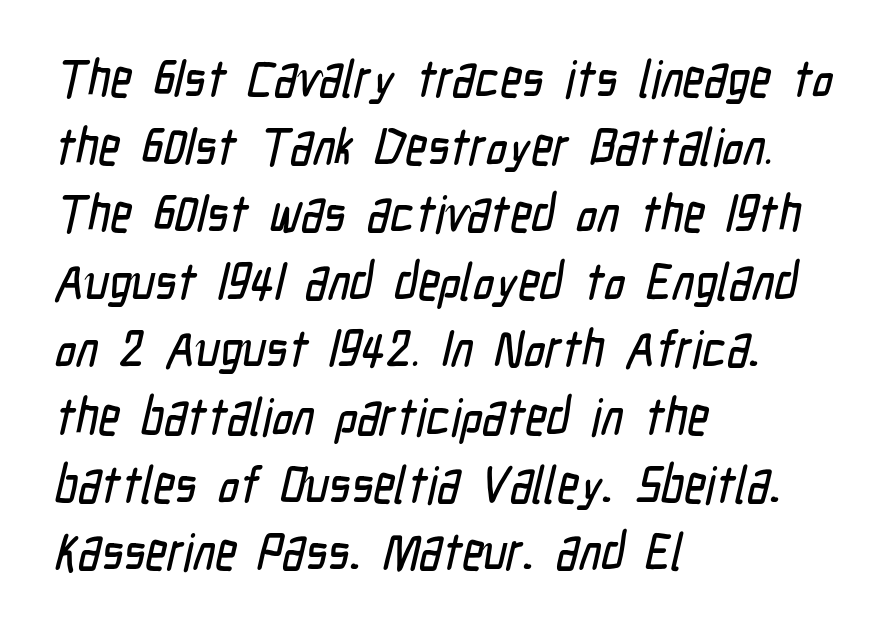
Q: Is the typeface a serif or a sans-serif typeface? A: Sans-serif.
Q: Is the text underlined? A: No.
Q: How is the paragraph aligned? A: Left-aligned.
Q: Is the spacing between letters normal or unusually wide? A: Normal.
Q: Is the spacing between lines tight, normal or loose? A: Normal.
Q: Width (condensed, normal, or wide)? A: Condensed.
Q: Stroke contrast? A: Low.
Q: x-height? A: Medium.
Q: Monospaced? A: No.
